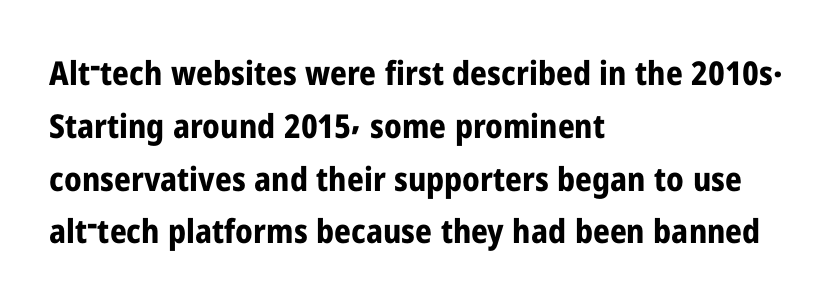
Bold? Absolutely — the strokes are thick and heavy. Typeset ragged right — the left edge is the straight one. Successive baselines arrive at the customary interval. Every character sits straight up, as roman type does.
